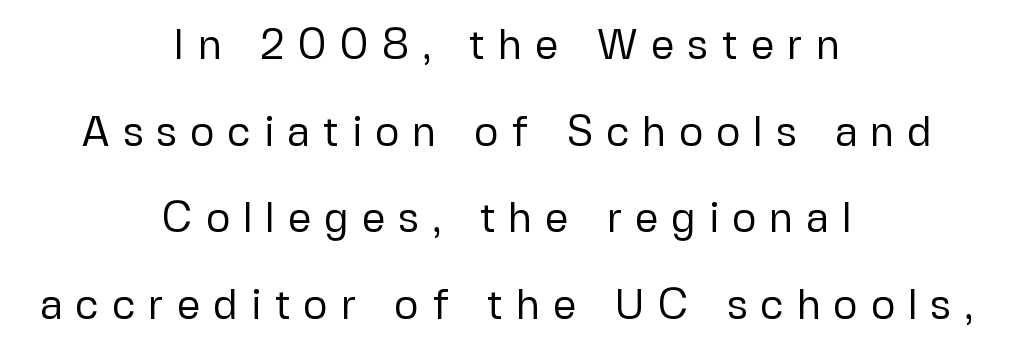
Q: Is the text bold? A: No.
Q: Is the text italic (slanted)? A: No, it is upright.
Q: Is the typeface a serif or a sans-serif typeface? A: Sans-serif.
Q: Is the text underlined? A: No.
Q: How is the paragraph aligned? A: Centered.
Q: Is the spacing between letters normal or unusually wide? A: Unusually wide.
Q: Is the spacing between lines tight, normal or loose? A: Loose.
Q: Width (condensed, normal, or wide)? A: Normal.
Q: Stroke contrast? A: Low.
Q: x-height? A: Medium.
Q: Monospaced? A: No.
